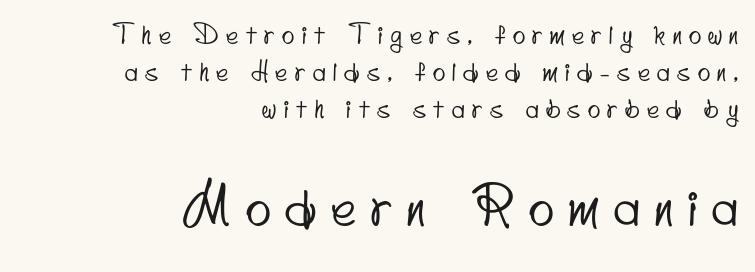
{"serif": "no", "width": "condensed", "stroke_contrast": "low", "x_height": "small", "monospaced": "no", "underline": "no", "align": "right", "line_spacing": "normal", "line_spacing_ratio": 1.43, "letter_spacing": "wide", "letter_spacing_em": 0.29, "larger_block": "second", "size_ratio": 2.04, "glyph_px": 53}
